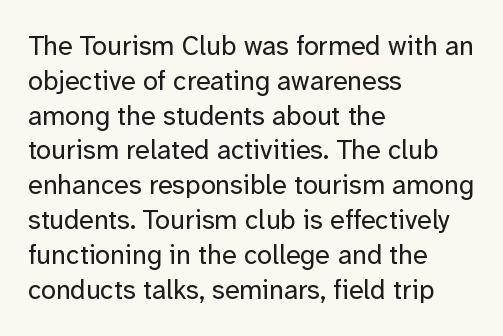
{"italic": "no", "bold": "no", "underline": "no", "align": "left", "line_spacing": "normal", "line_spacing_ratio": 1.29, "letter_spacing": "normal", "letter_spacing_em": 0.0, "glyph_px": 27}
